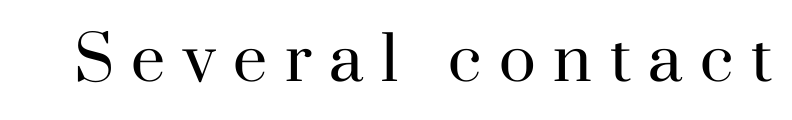
Letterform terminals end in serifs throughout the passage. This rendering features lettering with no underline. Each word looks stretched out because of the extra space between its letters. No extra ink here — the face is not bold. The letters stand straight up with perfectly vertical stems. Varying glyph widths throughout — classic text-font behaviour.
